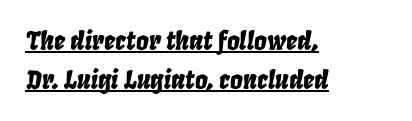
Q: Is the text italic (slanted)? A: Yes, it leans right by about 8 degrees.
Q: Is the text underlined? A: Yes.
Q: How is the paragraph aligned? A: Left-aligned.
Q: Is the spacing between letters normal or unusually wide? A: Normal.
Q: Is the spacing between lines tight, normal or loose? A: Normal.
